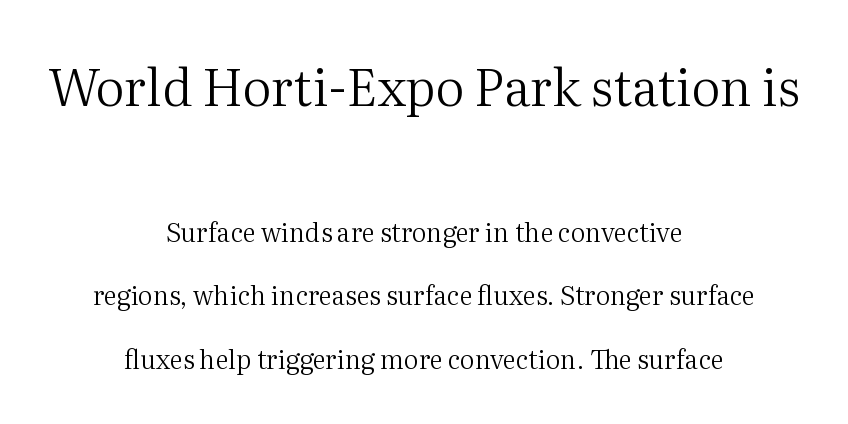
The image shows 51 px regular-weight serif type, upright; set centered, loose line spacing (2.45x), normal letter spacing, not underlined; the first (top) block is 1.96x larger; medium stroke contrast and a medium x-height.
